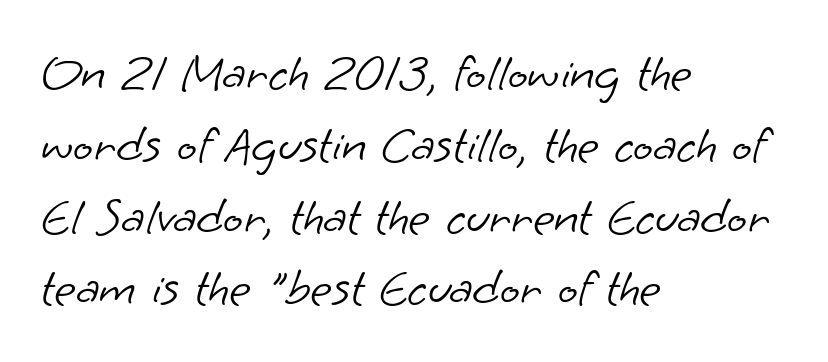
{"serif": "no", "bold": "no", "weight": "light", "width": "normal", "stroke_contrast": "low", "x_height": "small", "monospaced": "no", "underline": "no", "align": "left", "line_spacing": "normal", "line_spacing_ratio": 1.38, "letter_spacing": "normal", "letter_spacing_em": 0.0, "glyph_px": 52}
